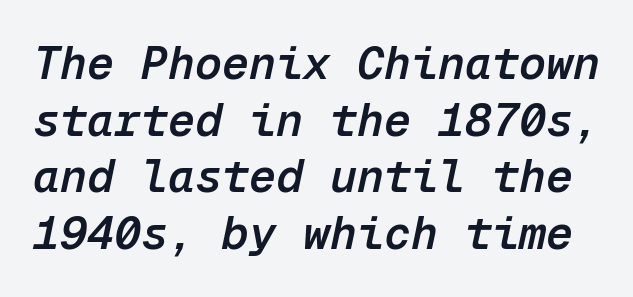
{"italic": "yes", "lean": "right", "slant_degrees": 12, "bold": "semi", "weight": "semibold", "width": "normal", "stroke_contrast": "low", "x_height": "medium", "monospaced": "yes", "underline": "no", "line_spacing": "normal", "line_spacing_ratio": 1.26, "letter_spacing": "normal", "letter_spacing_em": 0.0, "glyph_px": 45}
